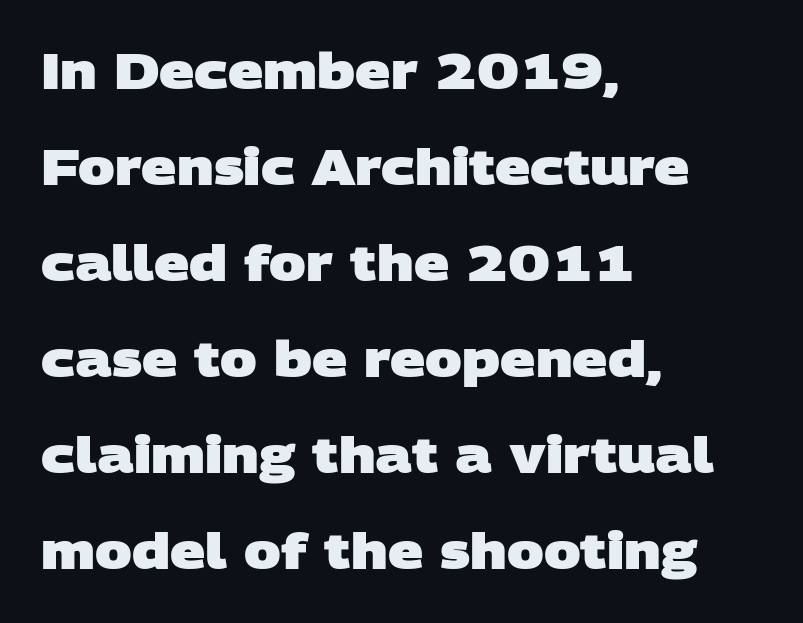
The image shows 49 px heavy, wide sans-serif type; set left-aligned, loose line spacing (1.96x), normal letter spacing, not underlined; low stroke contrast and a large x-height.
